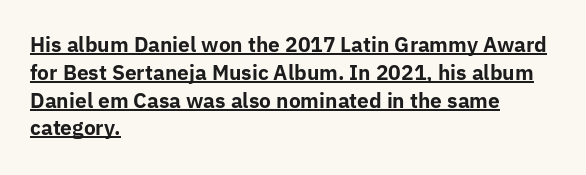
{"italic": "no", "bold": "yes", "underline": "yes", "align": "left", "line_spacing": "normal", "line_spacing_ratio": 1.39, "letter_spacing": "normal", "letter_spacing_em": 0.0, "glyph_px": 20}
